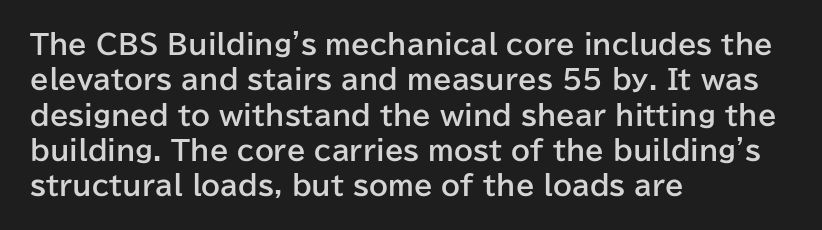
{"italic": "no", "bold": "yes", "underline": "no", "align": "left", "line_spacing": "normal", "line_spacing_ratio": 1.31, "letter_spacing": "normal", "letter_spacing_em": 0.0, "glyph_px": 27}
